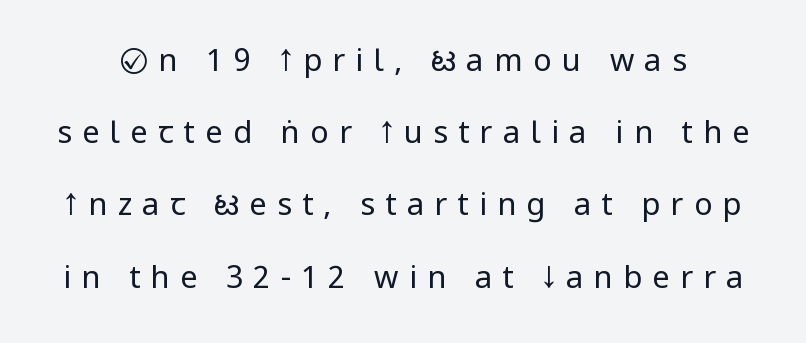
The image shows 31 px regular-weight, condensed sans-serif type, upright; set loose line spacing (2.33x), unusually wide letter spacing (+0.33 em), not underlined; low stroke contrast.
